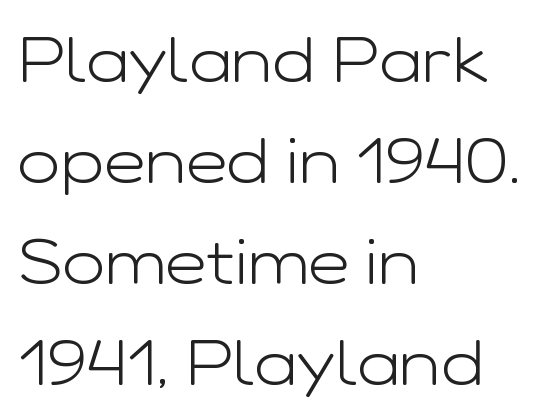
The rendering keeps characters at their native spacing. This is sans-serif lettering, the kind often seen on screens and signage. Plain, unruled lines of type. These lines were composed using upright roman letters.
